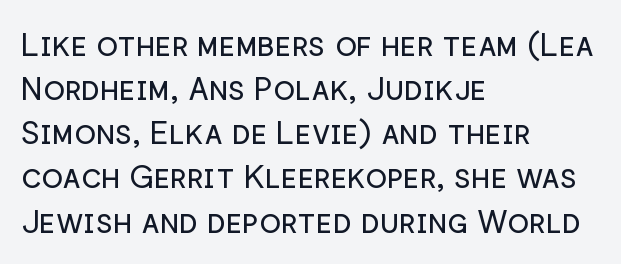
The image shows 32 px regular-weight sans-serif type, upright; set left-aligned, normal line spacing (1.38x), normal letter spacing, not underlined; low stroke contrast and a medium x-height.
